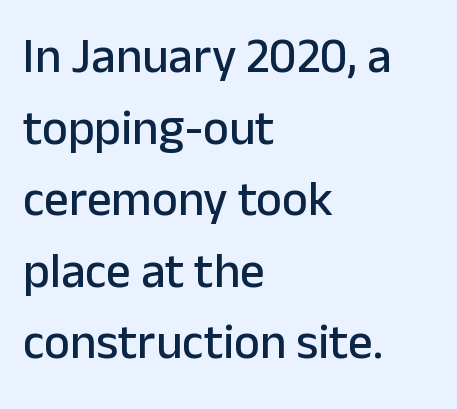
Notice how descenders clear the ascenders below comfortably — that's standard leading. The paragraph has a hard left edge and a soft right edge. Descenders hang freely into open space. A roman cut, with each character standing at attention. Caption: standard tracking, unaltered. Are there feet on the stems? There aren't — it's a sans.
